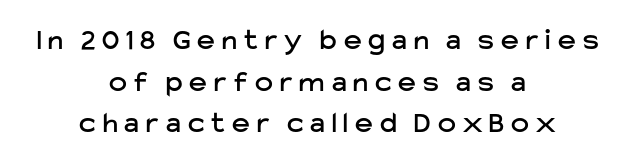
{"serif": "no", "italic": "no", "width": "normal", "stroke_contrast": "low", "x_height": "medium", "monospaced": "no", "underline": "no", "align": "center", "line_spacing": "normal", "line_spacing_ratio": 1.39, "letter_spacing": "wide", "letter_spacing_em": 0.24, "glyph_px": 30}
